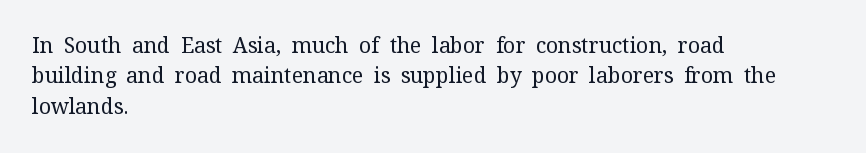
Q: Is the text bold? A: No.
Q: Is the text italic (slanted)? A: No, it is upright.
Q: Is the text underlined? A: No.
Q: How is the paragraph aligned? A: Left-aligned.
Q: Is the spacing between letters normal or unusually wide? A: Normal.
Q: Is the spacing between lines tight, normal or loose? A: Normal.
